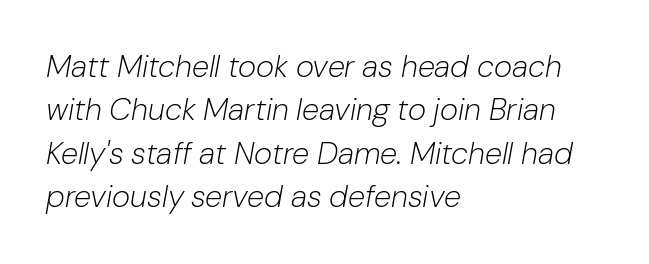
{"italic": "yes", "lean": "right", "slant_degrees": 10, "bold": "no", "weight": "light", "width": "normal", "stroke_contrast": "low", "x_height": "medium", "monospaced": "no", "underline": "no", "align": "left", "line_spacing": "normal", "line_spacing_ratio": 1.4, "letter_spacing": "normal", "letter_spacing_em": 0.0, "glyph_px": 31}
